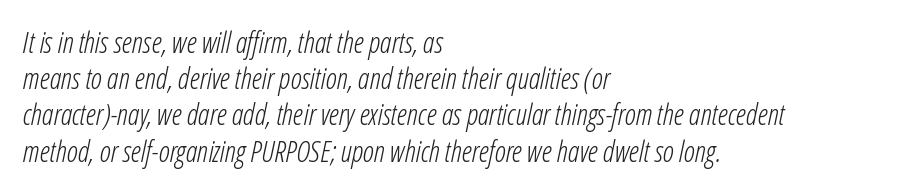
The image shows 29 px light, condensed type, italic (leaning right); set left-aligned, normal line spacing (1.25x), normal letter spacing, not underlined; low stroke contrast and a medium x-height.
